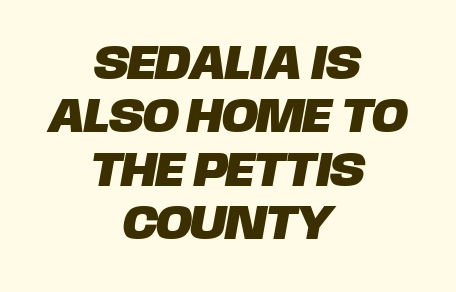
The compositor balanced each line on the midline. Interline gaps are noticeably narrow in this sample. Between one letter and the next there's only the usual sliver of space. Each letter keeps its own natural width here, so spacing adapts to shape. Serifs: no, the terminals of the letterforms are clean.
